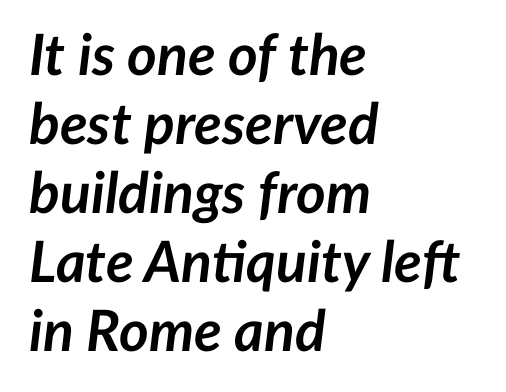
Q: Is the text bold? A: Yes.
Q: Is the text italic (slanted)? A: Yes, it leans right by about 7 degrees.
Q: Is the text underlined? A: No.
Q: How is the paragraph aligned? A: Left-aligned.
Q: Is the spacing between letters normal or unusually wide? A: Normal.
Q: Width (condensed, normal, or wide)? A: Normal.
Q: Stroke contrast? A: Low.
Q: x-height? A: Medium.
Q: Monospaced? A: No.
